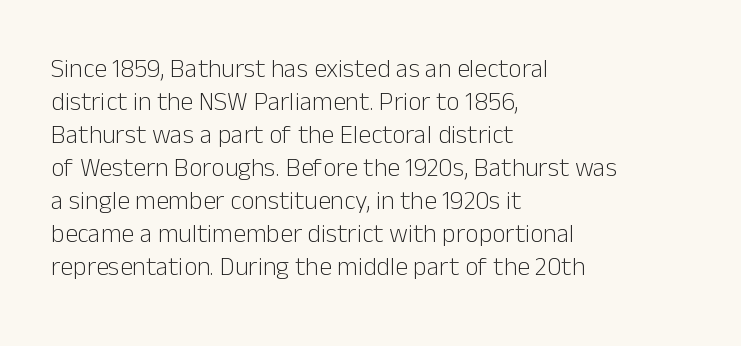
Q: Is the text bold? A: No.
Q: Is the text italic (slanted)? A: No, it is upright.
Q: Is the text underlined? A: No.
Q: How is the paragraph aligned? A: Left-aligned.
Q: Is the spacing between letters normal or unusually wide? A: Normal.
Q: Is the spacing between lines tight, normal or loose? A: Normal.
